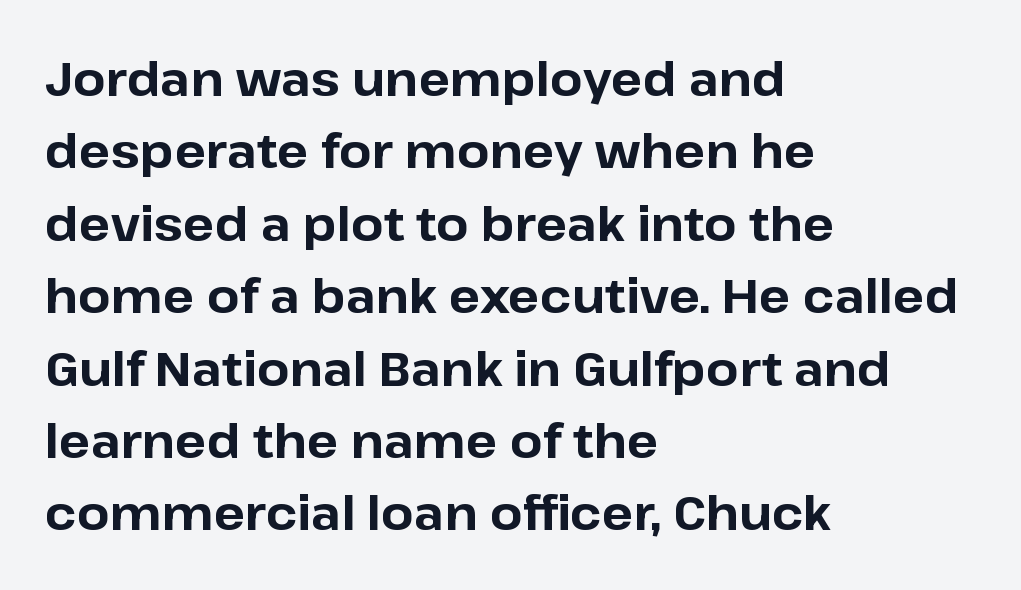
{"serif": "no", "italic": "no", "bold": "yes", "weight": "bold", "width": "normal", "stroke_contrast": "low", "x_height": "medium", "monospaced": "no", "underline": "no", "align": "left", "line_spacing": "normal", "line_spacing_ratio": 1.54, "letter_spacing": "normal", "letter_spacing_em": 0.0, "glyph_px": 47}
